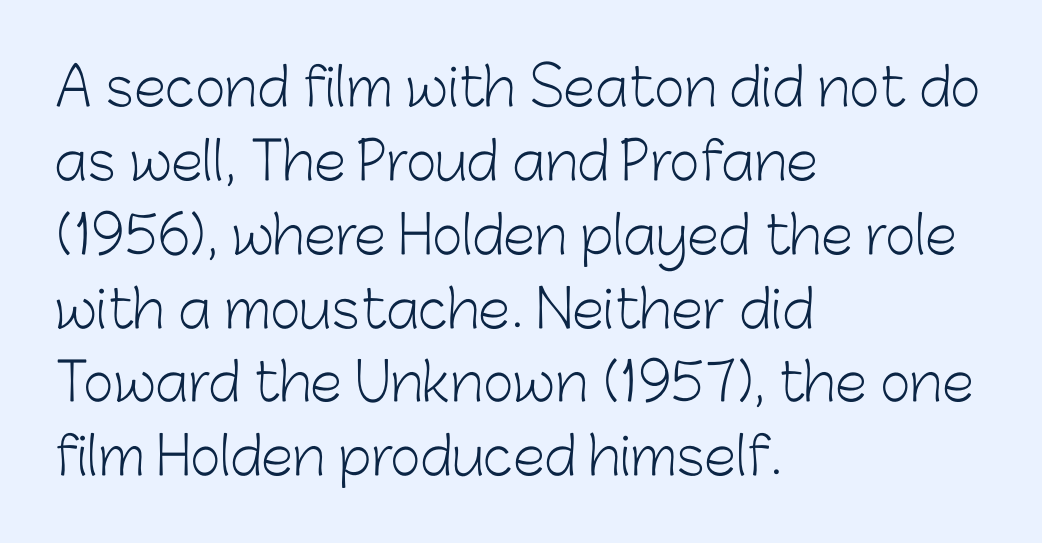
Is this a sans? Yes — the strokes have no serifs. You could not count columns in this text — the font is proportionally spaced. Nothing unusual about the tracking: characters are spaced as the font intends. The leading is moderate, giving the passage an even texture.
